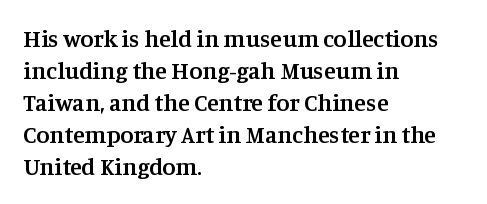
The foot of each line stays bare and open. Weight check: semibold — heavier than regular, not quite bold. Summary of vertical rhythm: regular, with standard interline spacing. Alignment: flush left.
